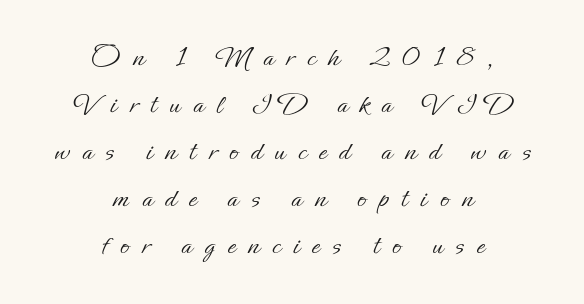
{"bold": "no", "weight": "light", "width": "normal", "stroke_contrast": "low", "x_height": "small", "monospaced": "no", "underline": "no", "align": "center", "line_spacing": "normal", "line_spacing_ratio": 1.57, "letter_spacing": "wide", "letter_spacing_em": 0.42, "glyph_px": 30}
